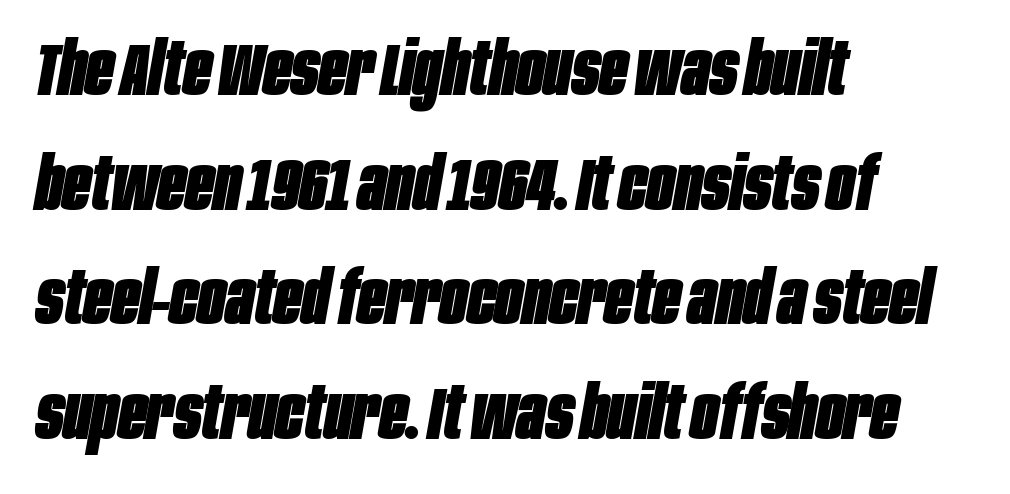
Q: Is the text bold? A: Yes.
Q: Is the text italic (slanted)? A: Yes, it leans right by about 10 degrees.
Q: Is the text underlined? A: No.
Q: How is the paragraph aligned? A: Left-aligned.
Q: Is the spacing between letters normal or unusually wide? A: Normal.
Q: Is the spacing between lines tight, normal or loose? A: Normal.
Q: Width (condensed, normal, or wide)? A: Condensed.
Q: Stroke contrast? A: Low.
Q: x-height? A: Large.
Q: Monospaced? A: No.
